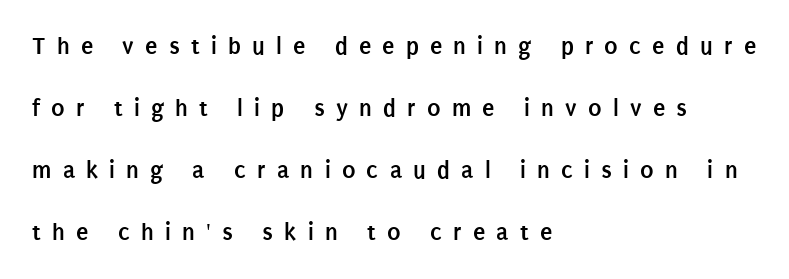
Short note: letters widely spaced. Plain, unruled lines of type. Line spacing here is loose. All the whitespace from short lines collects on the right. The specimen reads as upright at a glance. Caption: bold face, heavy strokes.
